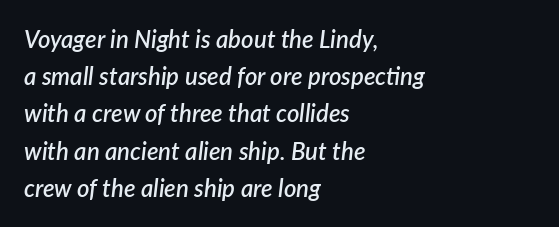
The image shows 24 px text type, italic (leaning right); set left-aligned, normal line spacing (1.55x), normal letter spacing, not underlined.
